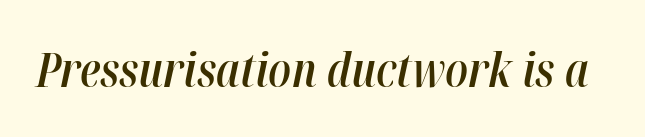
The image shows 47 px semibold, condensed type, italic (leaning right); set normal letter spacing, not underlined; high stroke contrast and a medium x-height.
